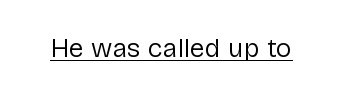
Q: Is the text bold? A: No.
Q: Is the text italic (slanted)? A: No, it is upright.
Q: Is the text underlined? A: Yes.
Q: Is the spacing between letters normal or unusually wide? A: Normal.
